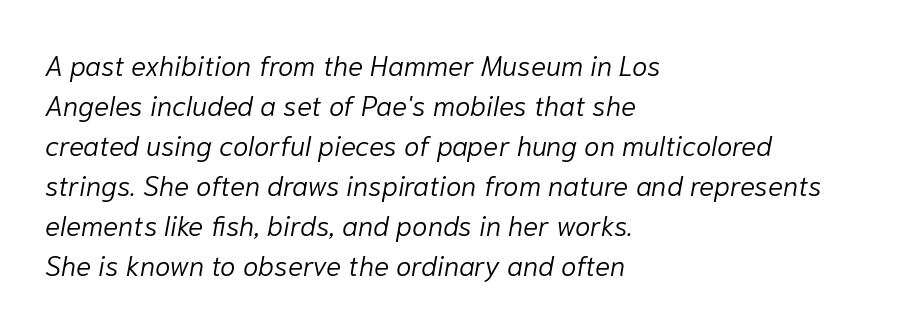
{"italic": "yes", "lean": "right", "slant_degrees": 10, "bold": "no", "weight": "light", "width": "normal", "stroke_contrast": "low", "x_height": "medium", "monospaced": "no", "underline": "no", "align": "left", "line_spacing": "normal", "line_spacing_ratio": 1.43, "letter_spacing": "normal", "letter_spacing_em": 0.0, "glyph_px": 28}
